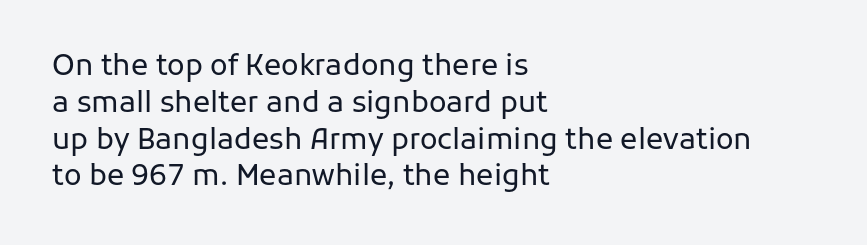
{"serif": "no", "italic": "no", "bold": "no", "weight": "regular", "width": "normal", "stroke_contrast": "low", "x_height": "medium", "monospaced": "no", "underline": "no", "align": "left", "line_spacing": "normal", "line_spacing_ratio": 1.27, "letter_spacing": "normal", "letter_spacing_em": 0.0, "glyph_px": 29}
